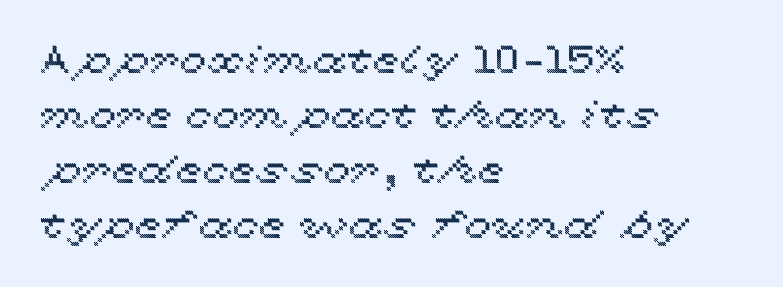
The image shows 39 px wide type; set left-aligned, normal line spacing (1.41x), normal letter spacing, not underlined; a medium x-height.
